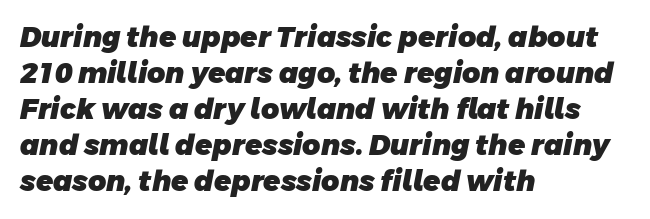
The image shows 28 px heavy sans-serif type; set left-aligned, normal line spacing (1.29x), normal letter spacing, not underlined; low stroke contrast and a large x-height.
